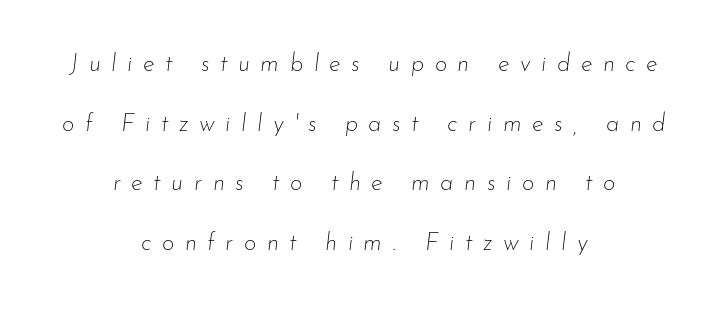
Q: Is the text bold? A: No.
Q: Is the text italic (slanted)? A: Yes, it leans right by about 7 degrees.
Q: Is the text underlined? A: No.
Q: How is the paragraph aligned? A: Centered.
Q: Is the spacing between letters normal or unusually wide? A: Unusually wide.
Q: Is the spacing between lines tight, normal or loose? A: Loose.
